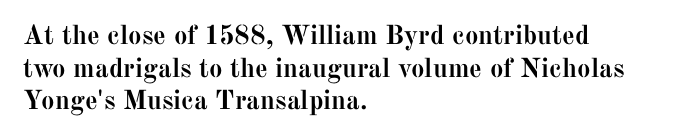
{"italic": "no", "bold": "yes", "underline": "no", "align": "left", "line_spacing_ratio": 1.21, "letter_spacing": "normal", "letter_spacing_em": 0.0, "glyph_px": 27}
